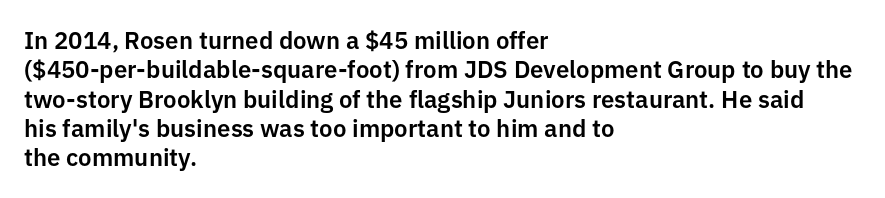
{"italic": "no", "underline": "no", "align": "left", "line_spacing_ratio": 1.22, "letter_spacing": "normal", "letter_spacing_em": 0.0, "glyph_px": 24}
